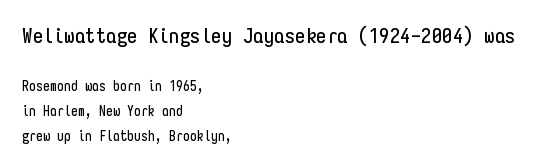
{"italic": "no", "underline": "no", "align": "left", "line_spacing_ratio": 1.81, "letter_spacing": "normal", "letter_spacing_em": 0.0, "larger_block": "first", "size_ratio": 1.5, "glyph_px": 21}
